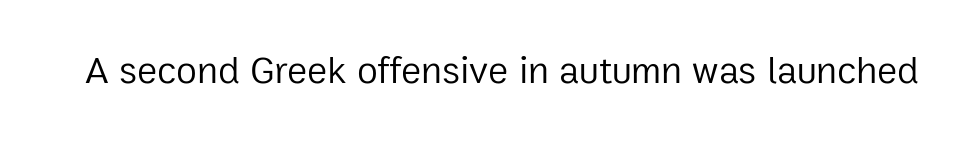
Font category for this specimen: sans-serif. On a weight scale, this lands at 450 or below. The line texture is even and compact thanks to regular tracking. Characters remain perfectly vertical along every line. Unmarked baselines from the first word to the last.
